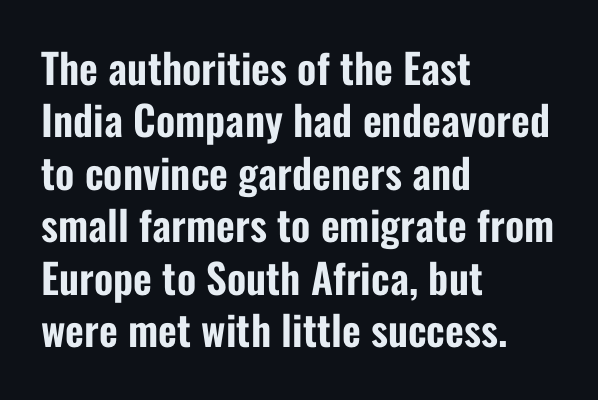
Baseline-to-baseline distance is the conventional proportion of letter height. Check under the words: just untouched page. This is the regular roman posture of the typeface. Line beginnings align vertically; line endings do not. No feet cap the strokes, marking this as sans-serif type. Compared with typical body copy, the letter spacing here is the same.
